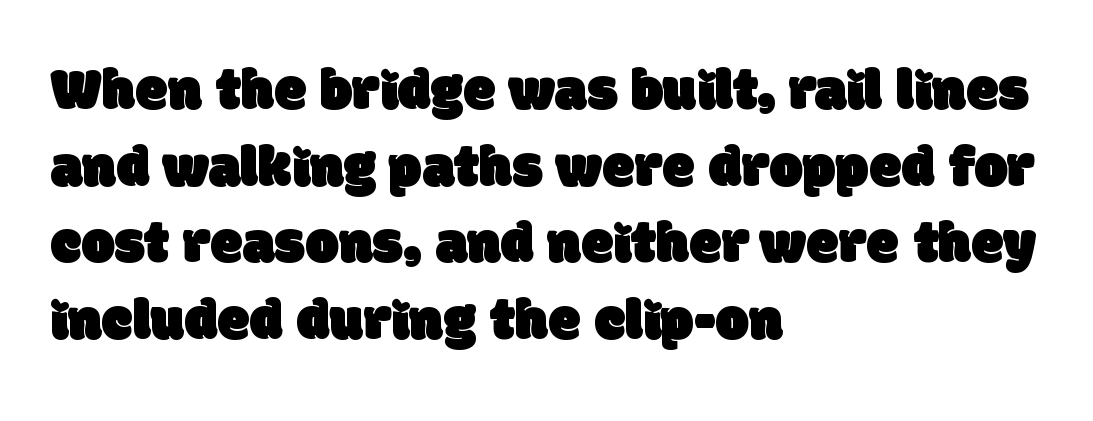
The image shows 59 px sans-serif type; set left-aligned, normal line spacing (1.3x), normal letter spacing, not underlined; low stroke contrast and a large x-height.
